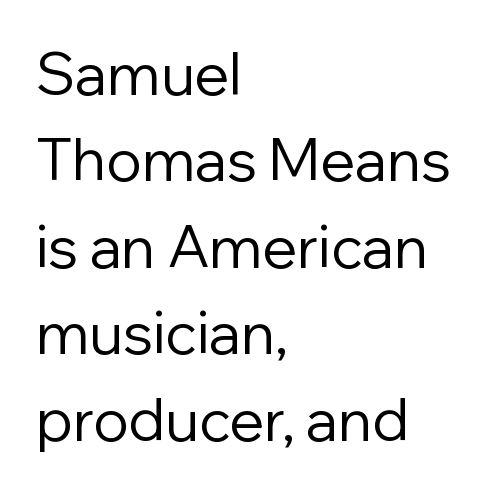
Q: Is the text bold? A: No.
Q: Is the text italic (slanted)? A: No, it is upright.
Q: Is the typeface a serif or a sans-serif typeface? A: Sans-serif.
Q: Is the text underlined? A: No.
Q: How is the paragraph aligned? A: Left-aligned.
Q: Is the spacing between letters normal or unusually wide? A: Normal.
Q: Is the spacing between lines tight, normal or loose? A: Normal.
Q: Width (condensed, normal, or wide)? A: Normal.
Q: Stroke contrast? A: Low.
Q: x-height? A: Medium.
Q: Monospaced? A: No.
